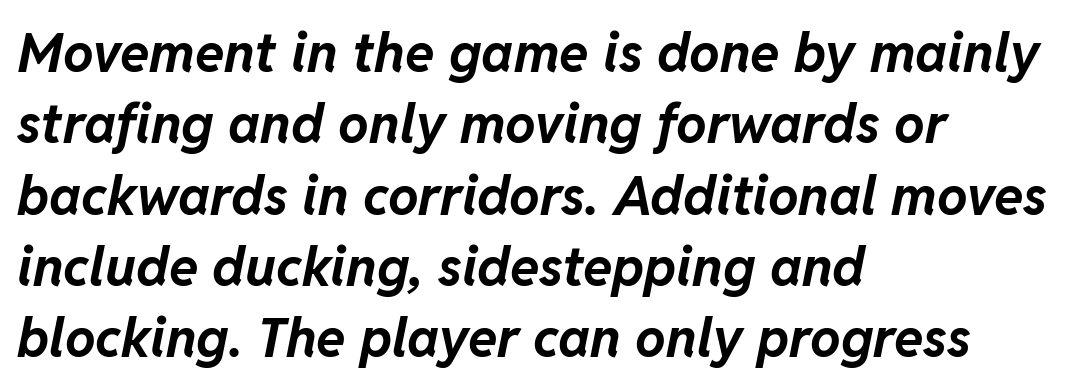
{"italic": "yes", "lean": "right", "slant_degrees": 11, "bold": "yes", "weight": "bold", "width": "normal", "stroke_contrast": "low", "x_height": "medium", "monospaced": "no", "underline": "no", "align": "left", "line_spacing": "normal", "line_spacing_ratio": 1.32, "letter_spacing": "normal", "letter_spacing_em": 0.0, "glyph_px": 54}
